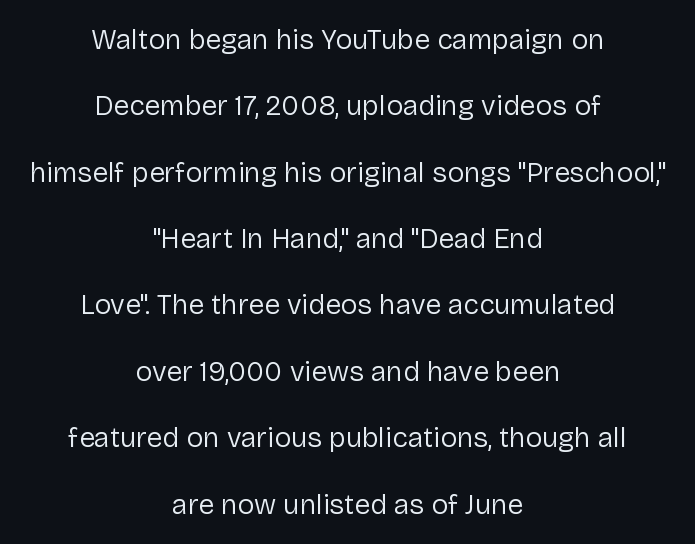
The image shows 28 px regular-weight sans-serif type, upright; set centered, loose line spacing (2.37x), normal letter spacing, not underlined; low stroke contrast and a medium x-height.
